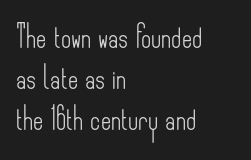
{"italic": "no", "bold": "no", "underline": "no", "align": "left", "line_spacing_ratio": 1.87, "letter_spacing": "normal", "letter_spacing_em": 0.0, "glyph_px": 22}
